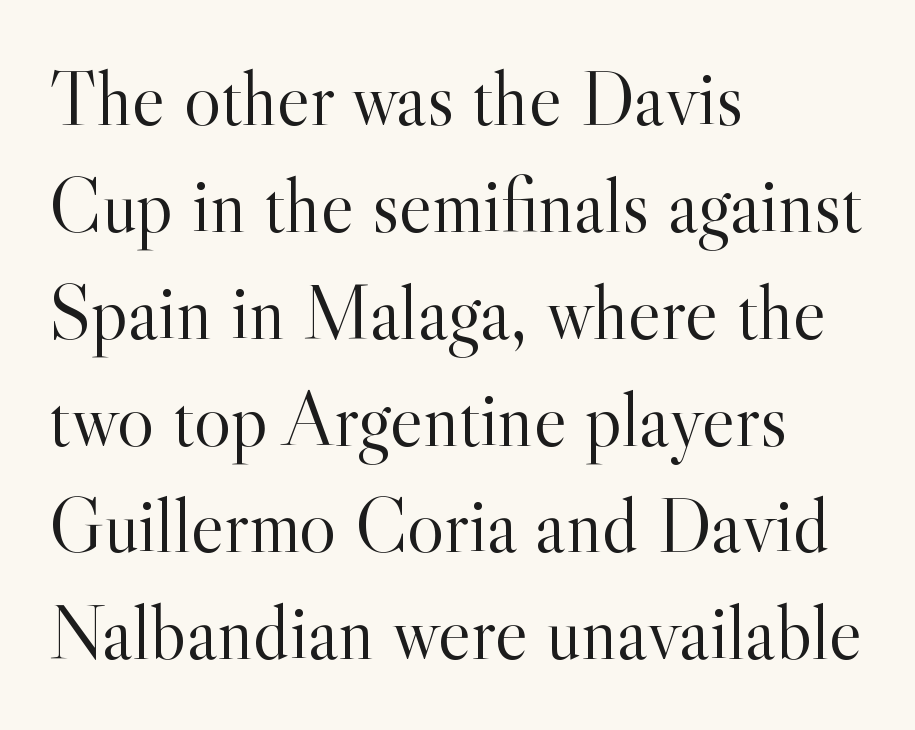
The image shows 78 px light serif type, upright; set left-aligned, normal line spacing (1.37x), normal letter spacing, not underlined; a small x-height.
